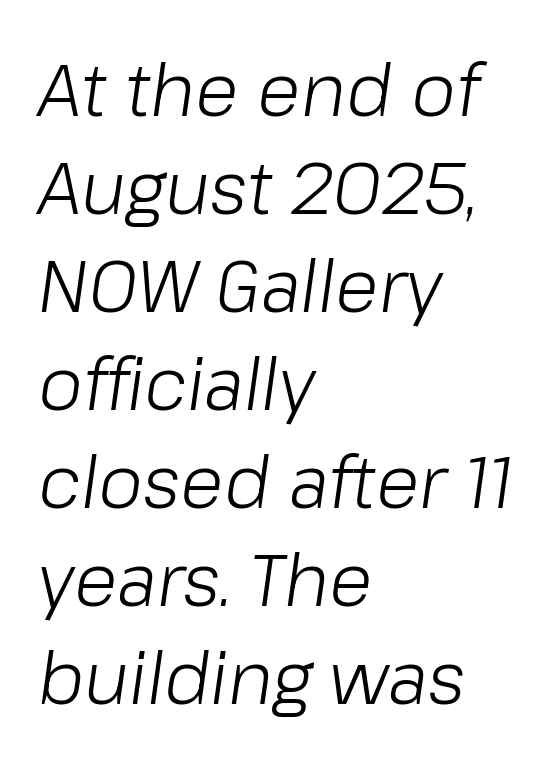
Q: Is the text bold? A: No.
Q: Is the text italic (slanted)? A: Yes, it leans right by about 8 degrees.
Q: Is the text underlined? A: No.
Q: How is the paragraph aligned? A: Left-aligned.
Q: Is the spacing between letters normal or unusually wide? A: Normal.
Q: Is the spacing between lines tight, normal or loose? A: Normal.
Q: Width (condensed, normal, or wide)? A: Normal.
Q: Stroke contrast? A: Low.
Q: x-height? A: Medium.
Q: Monospaced? A: No.
